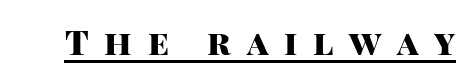
{"serif": "no", "italic": "no", "bold": "yes", "weight": "heavy", "width": "normal", "stroke_contrast": "high", "x_height": "large", "monospaced": "no", "underline": "yes", "letter_spacing": "wide", "letter_spacing_em": 0.46, "glyph_px": 34}
